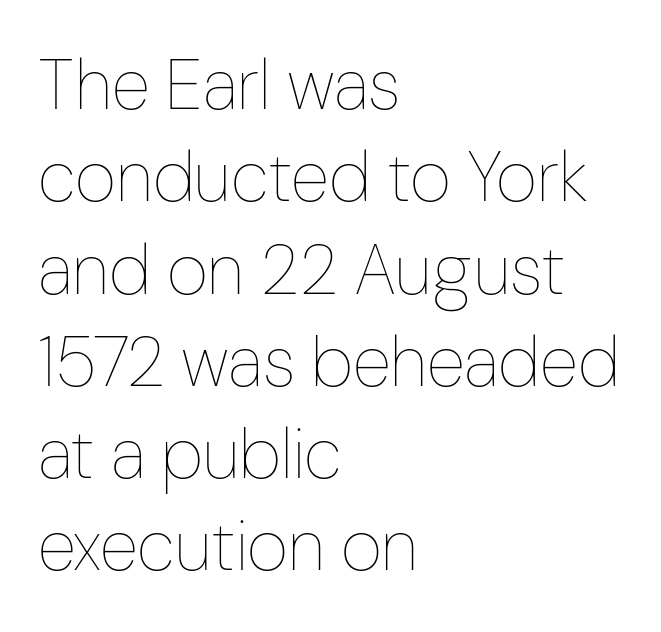
The image shows 71 px thin, condensed type, upright; set left-aligned, normal line spacing (1.3x), normal letter spacing, not underlined; low stroke contrast and a medium x-height.
